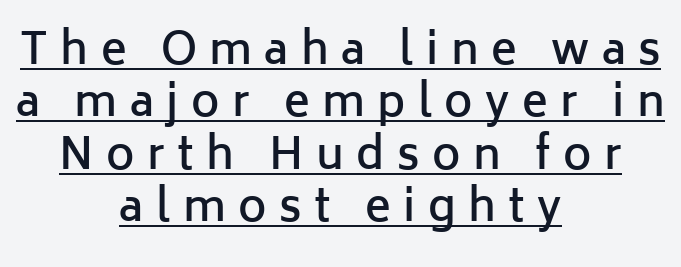
The image shows 43 px semibold sans-serif type, upright; set centered, line spacing 1.22x, unusually wide letter spacing (+0.29 em), underlined; low stroke contrast and a medium x-height.
